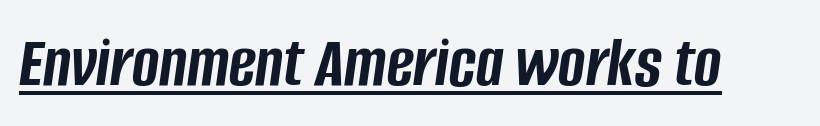
The image shows 73 px semibold, condensed type, italic (leaning right); set normal letter spacing, underlined; low stroke contrast and a large x-height.
